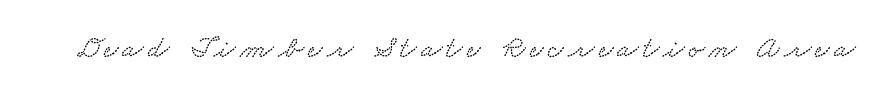
Q: Is the text underlined? A: No.
Q: Width (condensed, normal, or wide)? A: Wide.
Q: Stroke contrast? A: Low.
Q: x-height? A: Small.
Q: Monospaced? A: No.
